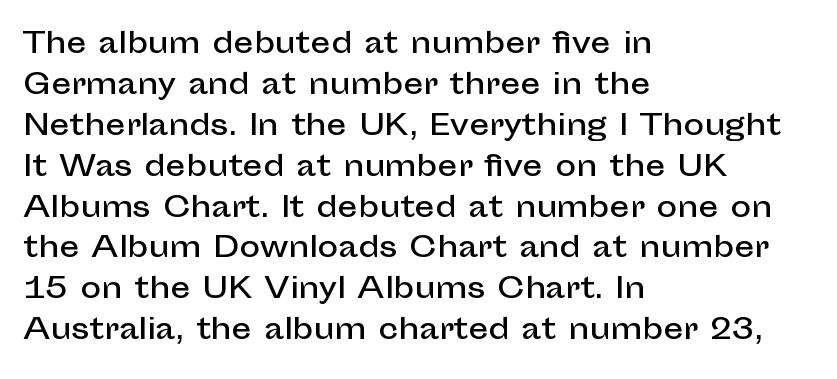
Q: Is the text italic (slanted)? A: No, it is upright.
Q: Is the typeface a serif or a sans-serif typeface? A: Sans-serif.
Q: Is the text underlined? A: No.
Q: How is the paragraph aligned? A: Left-aligned.
Q: Is the spacing between letters normal or unusually wide? A: Normal.
Q: Is the spacing between lines tight, normal or loose? A: Normal.
Q: Width (condensed, normal, or wide)? A: Normal.
Q: Stroke contrast? A: Low.
Q: x-height? A: Medium.
Q: Monospaced? A: No.
